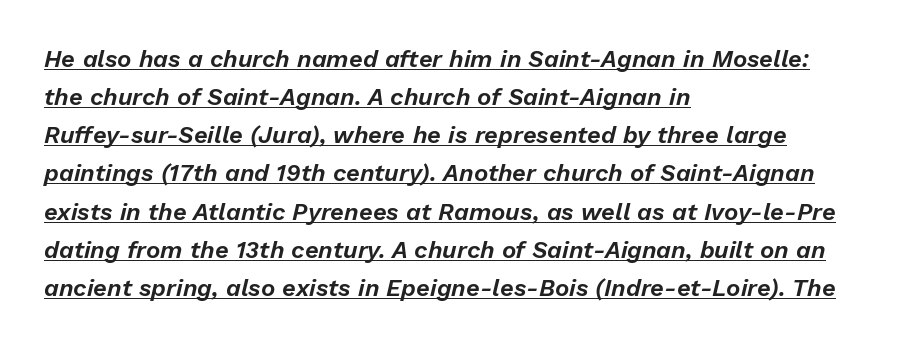
{"italic": "yes", "lean": "right", "slant_degrees": 13, "underline": "yes", "align": "left", "line_spacing": "normal", "line_spacing_ratio": 1.59, "letter_spacing": "normal", "letter_spacing_em": 0.0, "glyph_px": 24}
